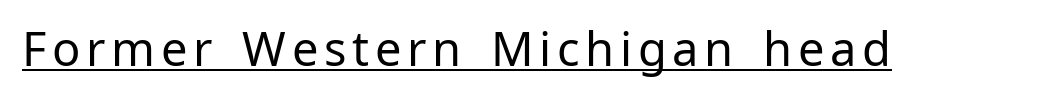
No feet cap the strokes, marking this as sans-serif type. The lettering stays uniformly vertical, giving the passage a roman look. A rule runs beneath these lines of type. Summary of weight: not heavy and not bold. Each letter keeps its own natural width here, so spacing adapts to shape.
